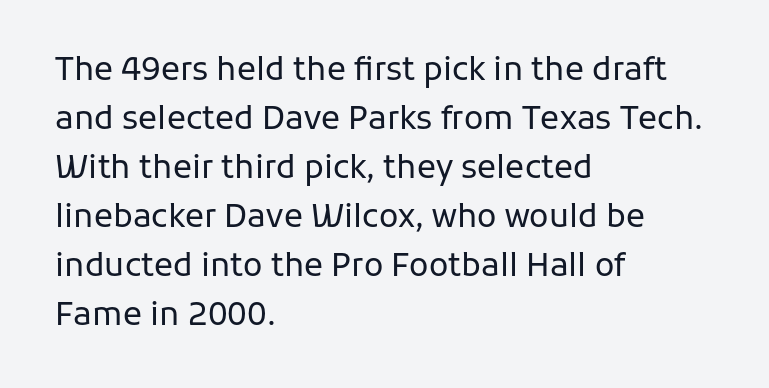
The image shows 32 px regular-weight sans-serif type, upright; set left-aligned, normal line spacing (1.53x), normal letter spacing, not underlined; low stroke contrast and a medium x-height.
